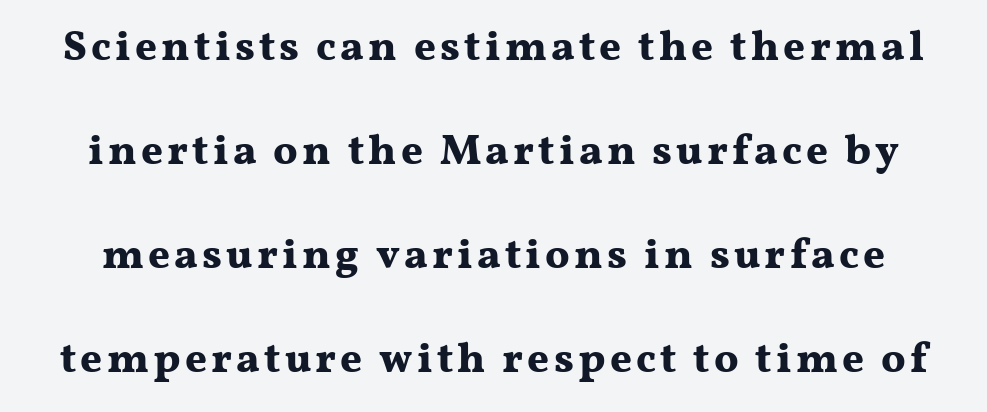
{"serif": "yes", "italic": "no", "bold": "yes", "weight": "bold", "width": "wide", "stroke_contrast": "medium", "x_height": "medium", "monospaced": "no", "underline": "no", "line_spacing": "loose", "line_spacing_ratio": 2.48, "glyph_px": 42}
